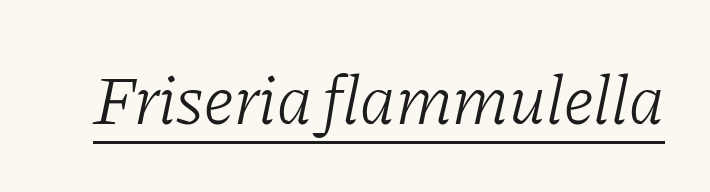
Character widths vary here, with narrow letters taking less room than wide ones. Nothing unusual about the tracking: characters are spaced as the font intends. Glance below the letters and you will spot a drawn line. Summary of weight: not heavy and not bold.
